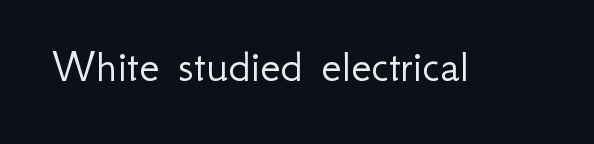
{"serif": "no", "italic": "no", "bold": "no", "weight": "light", "width": "normal", "stroke_contrast": "low", "x_height": "small", "monospaced": "no", "underline": "no", "letter_spacing": "normal", "letter_spacing_em": 0.0, "glyph_px": 47}
